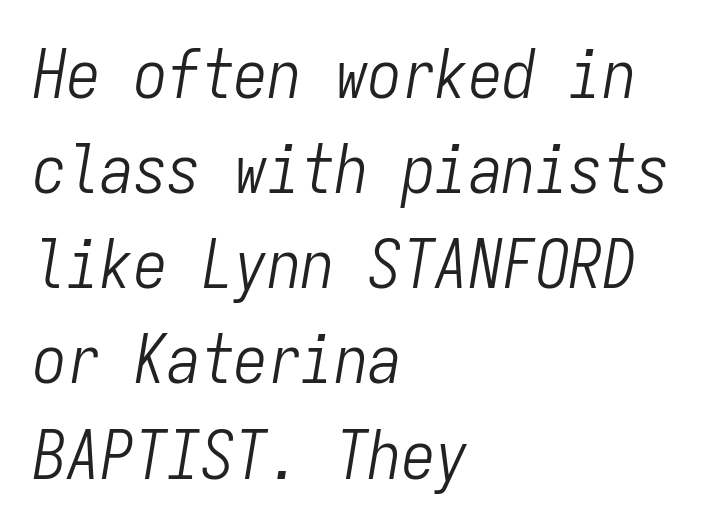
Caption: standard tracking, unaltered. Caption: face not bold, strokes unweighted. The paragraph shown leans on its left margin. Nobody drew a line under any word here.
